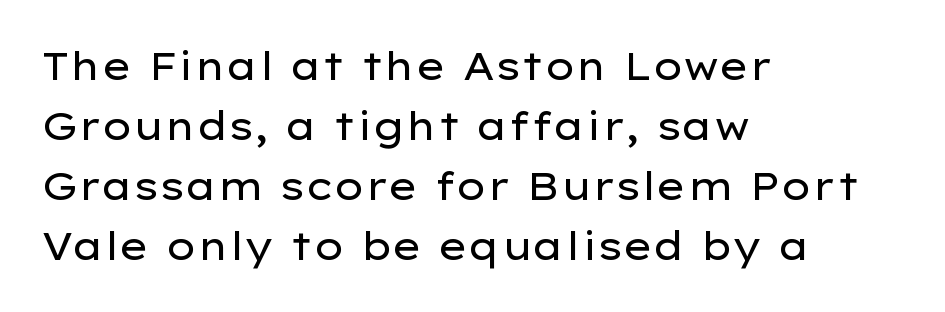
The image shows 39 px regular-weight, wide sans-serif type, upright; set left-aligned, normal line spacing (1.54x), normal letter spacing, not underlined; low stroke contrast and a medium x-height.
